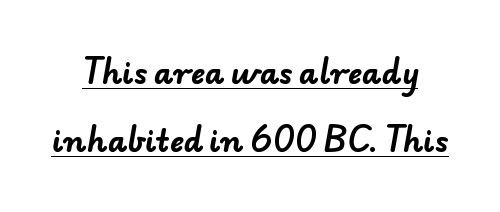
The image shows 30 px bold sans-serif type; set loose line spacing (2.27x), normal letter spacing, underlined; low stroke contrast and a small x-height.
